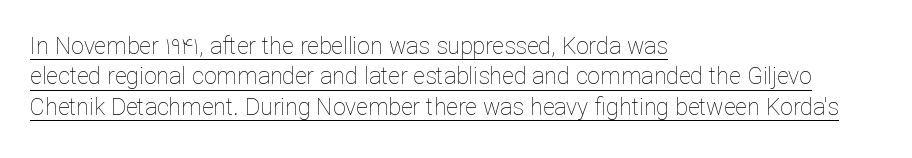
The image shows 23 px text type, upright; set left-aligned, normal line spacing (1.32x), normal letter spacing, underlined.
